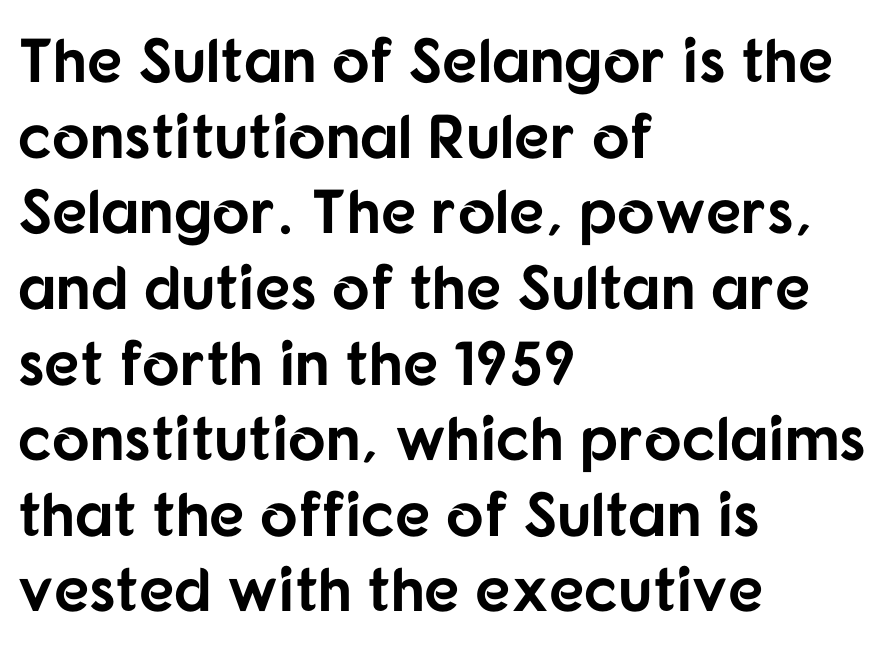
The image shows 62 px bold sans-serif type, upright; set left-aligned, line spacing 1.22x, normal letter spacing, not underlined; low stroke contrast and a medium x-height.
